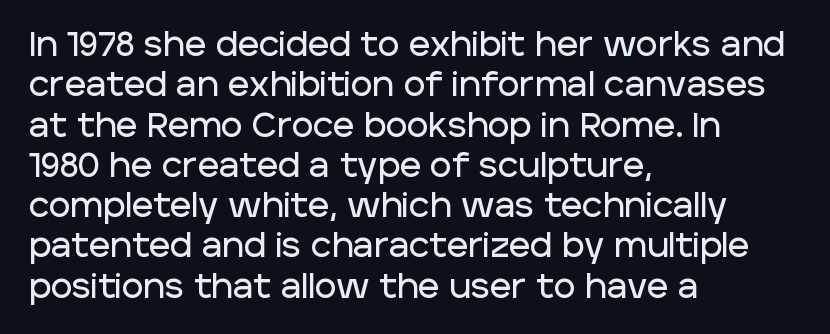
Q: Is the text italic (slanted)? A: No, it is upright.
Q: Is the typeface a serif or a sans-serif typeface? A: Sans-serif.
Q: Is the text underlined? A: No.
Q: How is the paragraph aligned? A: Left-aligned.
Q: Is the spacing between letters normal or unusually wide? A: Normal.
Q: Width (condensed, normal, or wide)? A: Normal.
Q: Stroke contrast? A: Low.
Q: x-height? A: Large.
Q: Monospaced? A: No.
